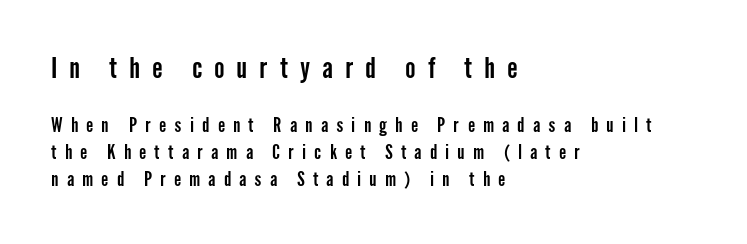
The type is letterspaced generously, with wide tracking. Typesetter's note — upper block bumped up in size, lower block left smaller. Note the varied advance widths — an 'i' is clearly narrower than an 'm'. If you drew a ruler down the left edge, every line would touch it.
